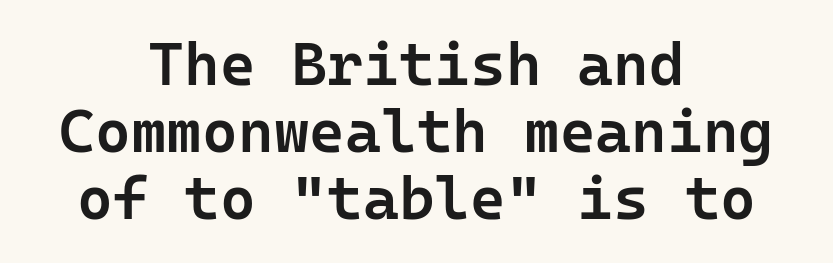
Leftover space on each line is divided equally before and after the words. Unlike a traditional serif, this face leaves its strokes unadorned. Think of a typewriter: that constant character pitch is what you see here. Words appear dense and cohesive because spacing is normal. A roman cut, with each character standing at attention. A clean baseline with only descenders dipping below it.
